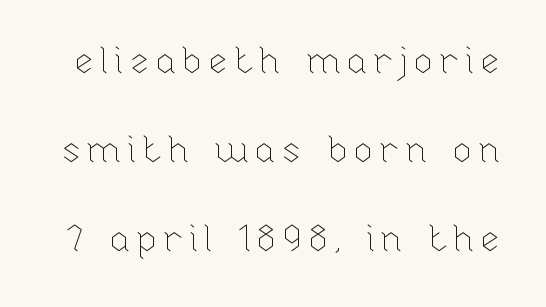
The image shows 37 px thin type, upright; set loose line spacing (2.41x), not underlined; low stroke contrast and a medium x-height.
